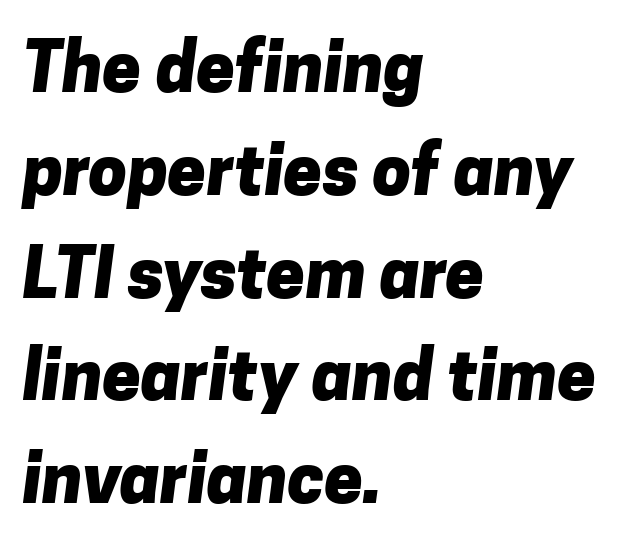
In CSS terms this would be text-align: left. The rendering keeps characters at their native spacing. Descender tails drop into unmarked territory. Regarding leading, the lines here are spaced in the standard way.
